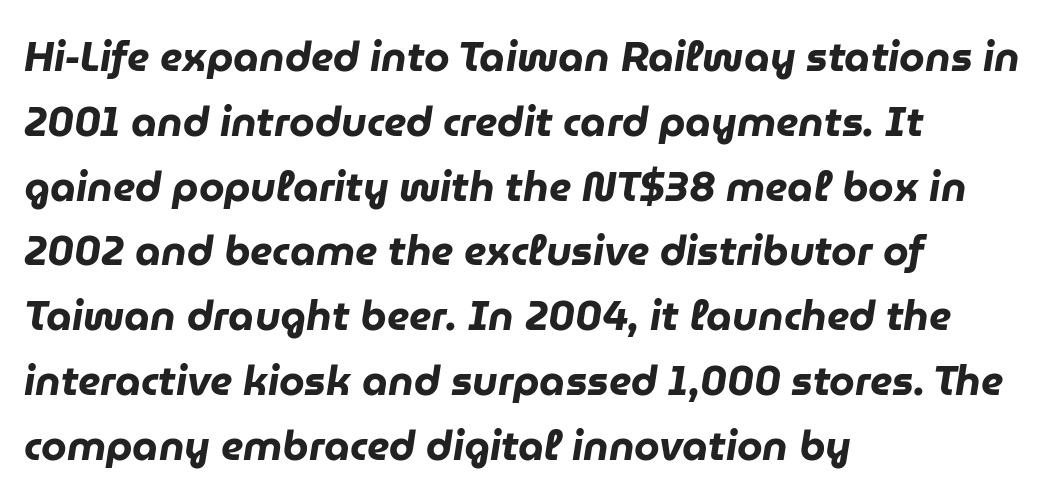
The image shows 41 px heavy type, italic (leaning right); set left-aligned, normal line spacing (1.58x), normal letter spacing, not underlined; low stroke contrast and a medium x-height.
